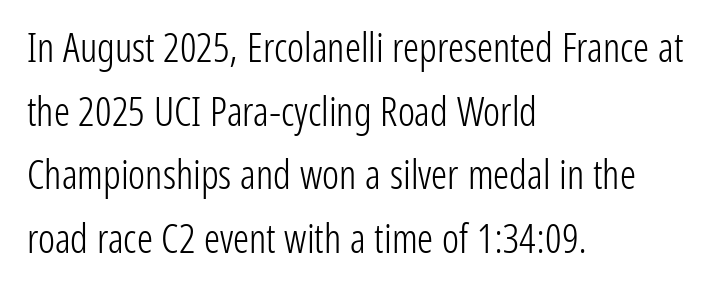
Q: Is the text bold? A: No.
Q: Is the text italic (slanted)? A: No, it is upright.
Q: Is the typeface a serif or a sans-serif typeface? A: Sans-serif.
Q: Is the text underlined? A: No.
Q: How is the paragraph aligned? A: Left-aligned.
Q: Is the spacing between letters normal or unusually wide? A: Normal.
Q: Is the spacing between lines tight, normal or loose? A: Normal.
Q: Width (condensed, normal, or wide)? A: Condensed.
Q: Stroke contrast? A: Low.
Q: x-height? A: Medium.
Q: Monospaced? A: No.
